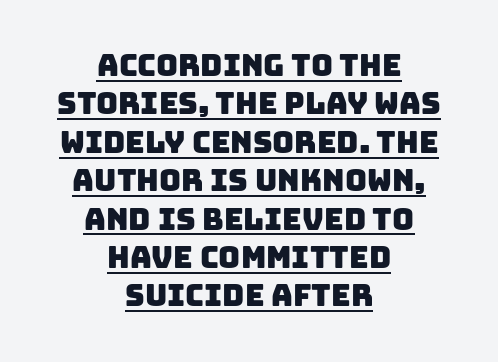
Layout note: lines centered. The passage shown is typed in a proportional face where columns would drift. Grotesque or geometric, the face here clearly has no serifs. The typesetter has applied underlining to the passage shown.
